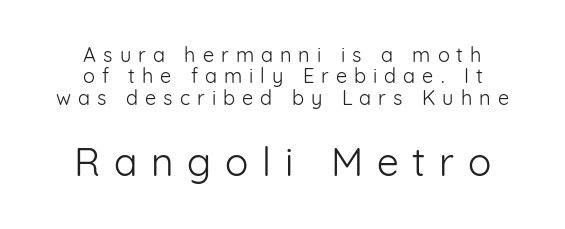
Q: Is the text bold? A: No.
Q: Is the text italic (slanted)? A: No, it is upright.
Q: Is the typeface a serif or a sans-serif typeface? A: Sans-serif.
Q: Is the text underlined? A: No.
Q: How is the paragraph aligned? A: Centered.
Q: Is the spacing between letters normal or unusually wide? A: Unusually wide.
Q: Is the spacing between lines tight, normal or loose? A: Tight.
Q: Which block of text is set in a larger size, the first (top) or the second (bottom)? A: The second (bottom) one.
Q: Width (condensed, normal, or wide)? A: Normal.
Q: Stroke contrast? A: Low.
Q: x-height? A: Medium.
Q: Monospaced? A: No.
